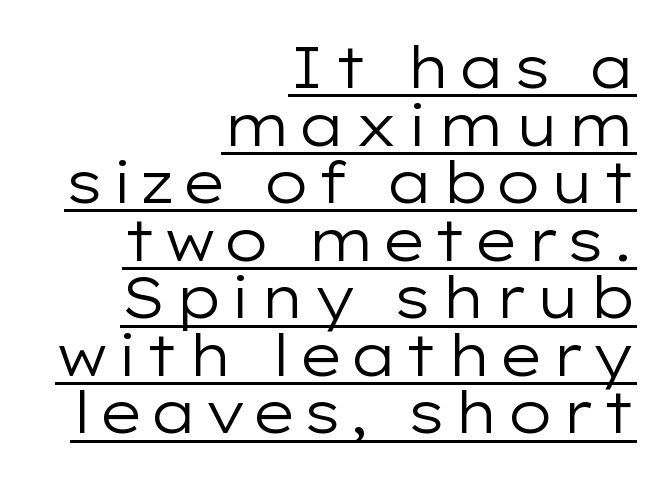
The passage shown is typed in a proportional face where columns would drift. This reads as an unemphasized weight, regular at the heaviest. Posture: upright roman. What decoration does the sample have? An underline. No feet cap the strokes, marking this as sans-serif type.
